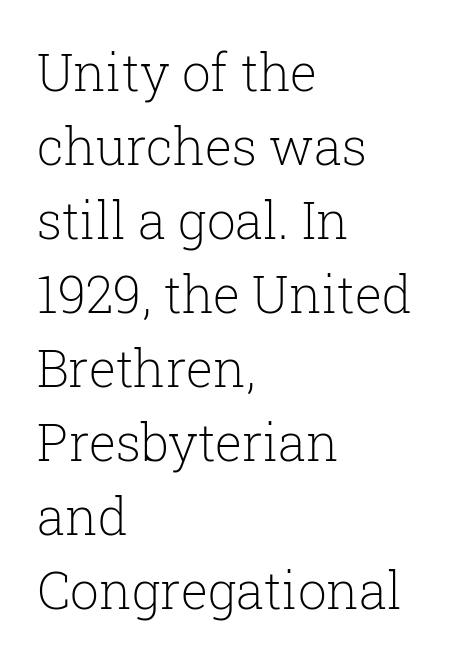
{"serif": "yes", "italic": "no", "bold": "no", "weight": "light", "width": "normal", "stroke_contrast": "low", "x_height": "medium", "monospaced": "no", "underline": "no", "align": "left", "line_spacing": "normal", "line_spacing_ratio": 1.45, "letter_spacing": "normal", "letter_spacing_em": 0.0, "glyph_px": 51}
